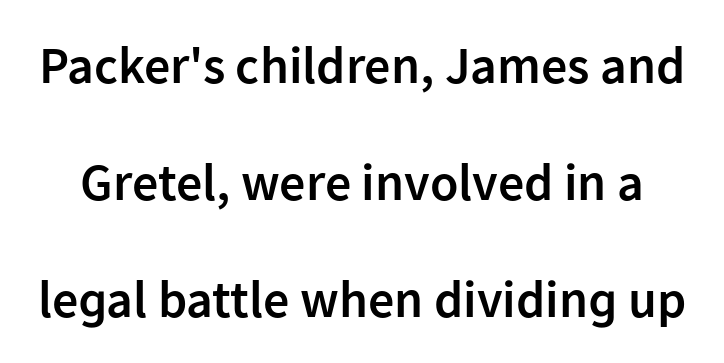
Q: Is the text bold? A: Semi-bold.
Q: Is the text italic (slanted)? A: No, it is upright.
Q: Is the typeface a serif or a sans-serif typeface? A: Sans-serif.
Q: Is the text underlined? A: No.
Q: Is the spacing between letters normal or unusually wide? A: Normal.
Q: Is the spacing between lines tight, normal or loose? A: Loose.
Q: Width (condensed, normal, or wide)? A: Normal.
Q: Stroke contrast? A: Low.
Q: x-height? A: Medium.
Q: Monospaced? A: No.
